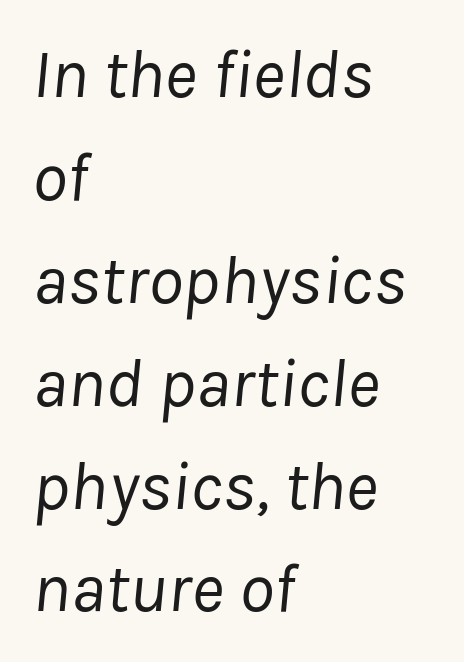
The image shows 70 px regular-weight type, italic (leaning right); set left-aligned, normal line spacing (1.47x), normal letter spacing, not underlined; low stroke contrast and a medium x-height.
